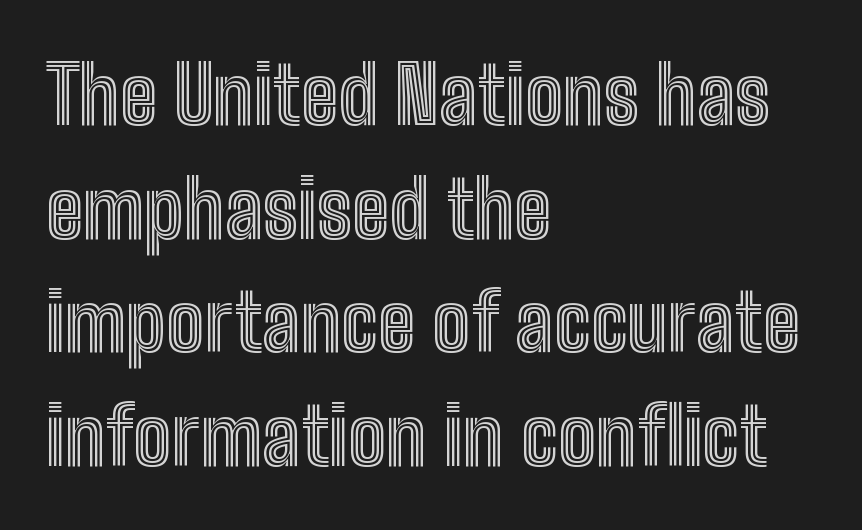
These lines are set flush left with a ragged right edge. These lines are rendered in a variable-pitch font. Compared with typical paragraphs, the rows here are spaced about the same. Descender tails drop into unmarked territory.
